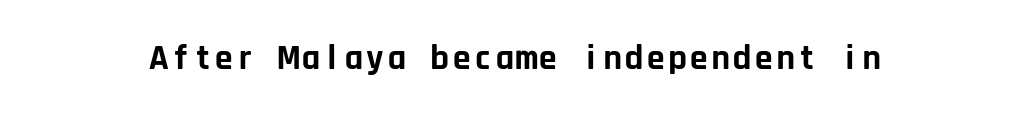
The image shows 36 px bold sans-serif type, upright, monospaced; set normal letter spacing, not underlined; low stroke contrast and a large x-height.
